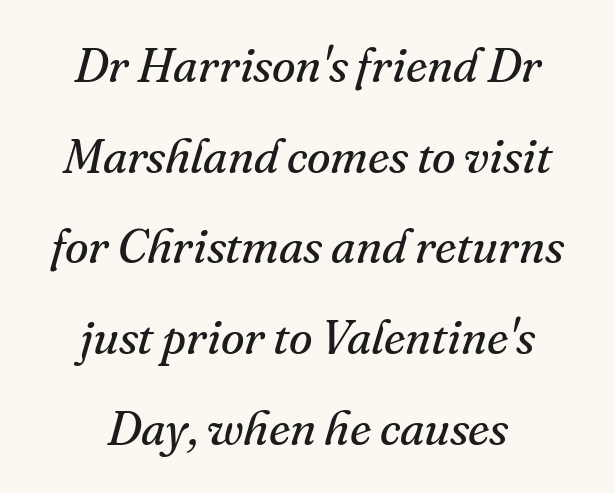
The image shows 48 px regular-weight serif type, italic (leaning right); set centered, line spacing 1.89x, normal letter spacing, not underlined; medium stroke contrast and a small x-height.
